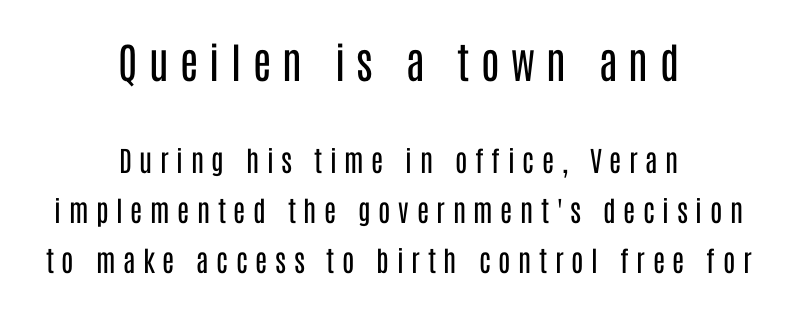
{"serif": "no", "italic": "no", "bold": "no", "weight": "regular", "width": "condensed", "stroke_contrast": "low", "x_height": "large", "monospaced": "no", "underline": "no", "align": "center", "line_spacing_ratio": 1.78, "letter_spacing": "wide", "letter_spacing_em": 0.27, "larger_block": "first", "size_ratio": 1.5, "glyph_px": 42}
